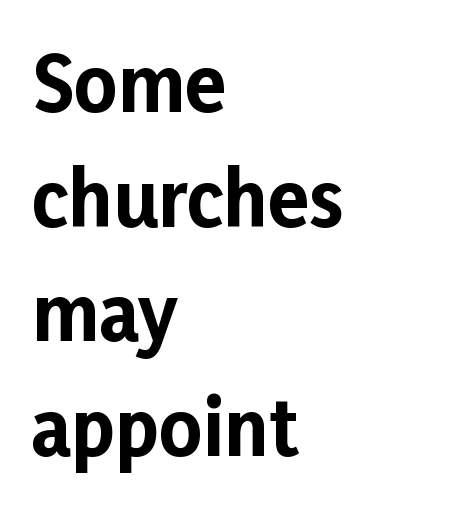
{"serif": "no", "italic": "no", "bold": "yes", "weight": "bold", "width": "normal", "stroke_contrast": "low", "x_height": "medium", "monospaced": "no", "underline": "no", "align": "left", "line_spacing": "normal", "line_spacing_ratio": 1.53, "letter_spacing": "normal", "letter_spacing_em": 0.0, "glyph_px": 75}
